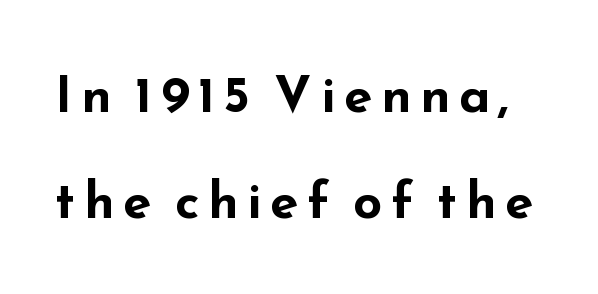
The image shows 51 px bold, wide sans-serif type, upright; set loose line spacing (2.07x), not underlined; low stroke contrast and a small x-height.
